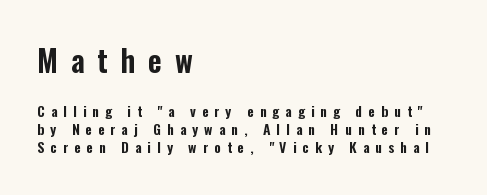
Observe the absence of serifs on each vertical stroke in this sample. The gap between lines stays unmarked. You could only call the tracking loose — the letters float apart. Scale decreases going downward across the two blocks.
